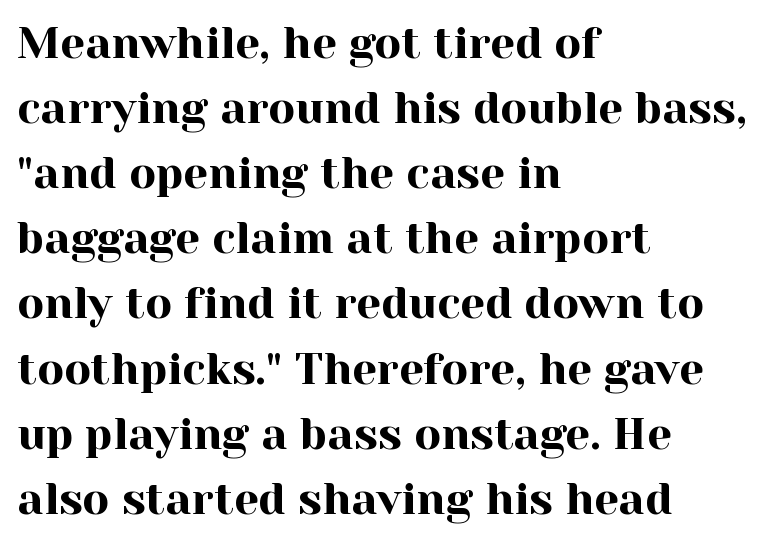
{"serif": "yes", "italic": "no", "width": "normal", "x_height": "medium", "monospaced": "no", "underline": "no", "align": "left", "line_spacing": "normal", "line_spacing_ratio": 1.48, "letter_spacing": "normal", "letter_spacing_em": 0.0, "glyph_px": 44}
